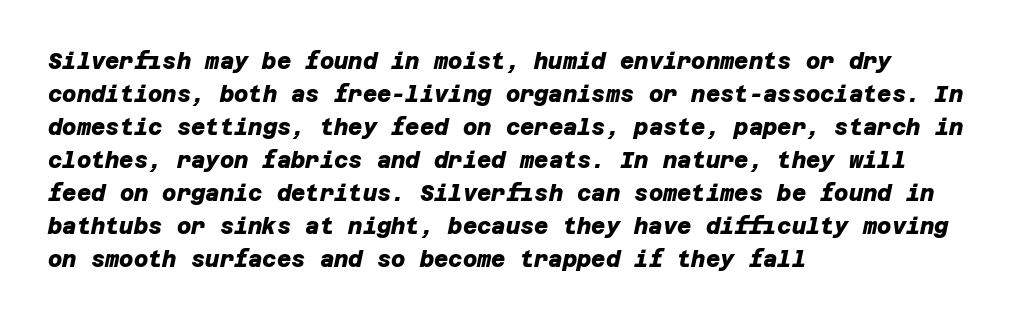
The image shows 22 px bold type; set left-aligned, normal line spacing (1.5x), normal letter spacing, not underlined.
